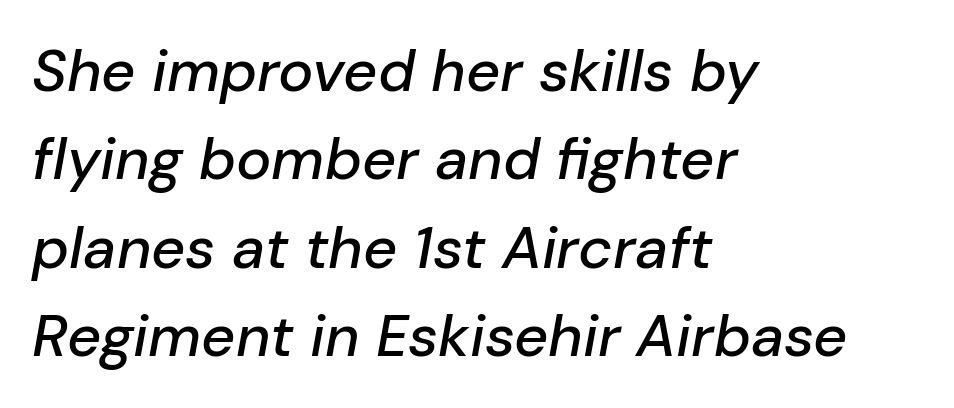
The image shows 59 px text type, italic (leaning right); set left-aligned, normal line spacing (1.5x), normal letter spacing, not underlined; low stroke contrast and a medium x-height.
